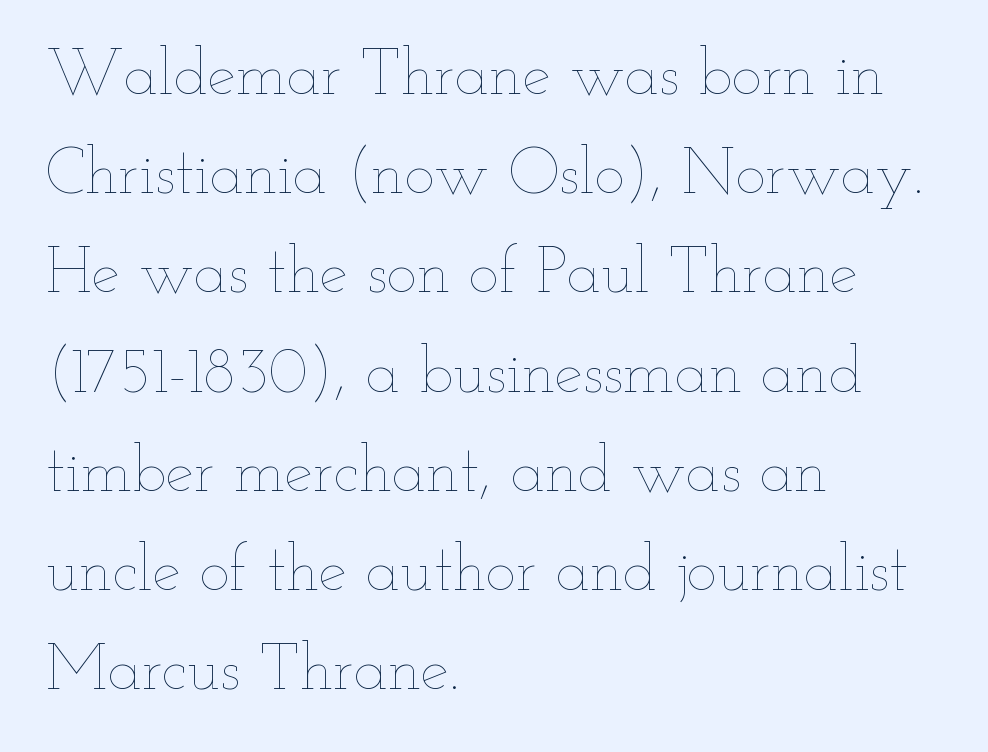
Nothing heavy about these letters — not bold at all. Line spacing here is normal. The gaps between neighbouring characters are ordinary and unremarkable. Here the designer chose a conventional face with non-uniform glyph widths.
